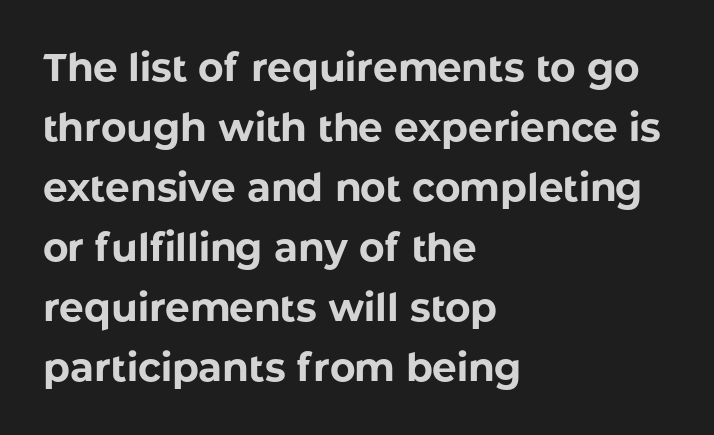
{"serif": "no", "italic": "no", "bold": "yes", "weight": "bold", "width": "normal", "stroke_contrast": "low", "x_height": "medium", "monospaced": "no", "underline": "no", "align": "left", "line_spacing": "normal", "line_spacing_ratio": 1.54, "letter_spacing": "normal", "letter_spacing_em": 0.0, "glyph_px": 39}
